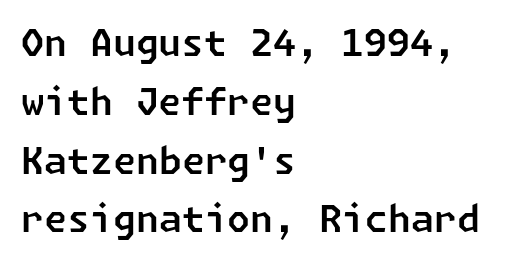
The image shows 37 px sans-serif type; set left-aligned, normal line spacing (1.59x), normal letter spacing, not underlined; low stroke contrast and a medium x-height.
